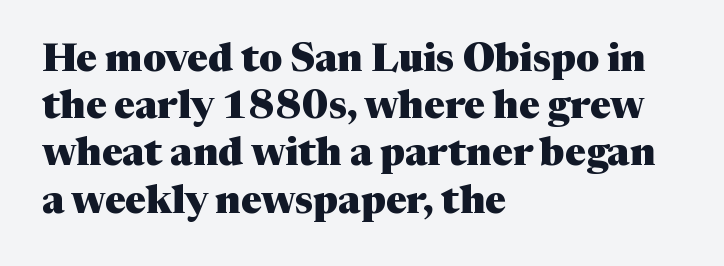
Unlike italic type, these characters show no tilt at all. The passage shown is not underscored anywhere. What stands out about the letter spacing? Nothing — it is the standard amount. Note the varied advance widths — an 'i' is clearly narrower than an 'm'. Teacher's note: observe the even left margin — that is flush-left alignment. Notice how thick the strokes are: this is what a full bold looks like.
